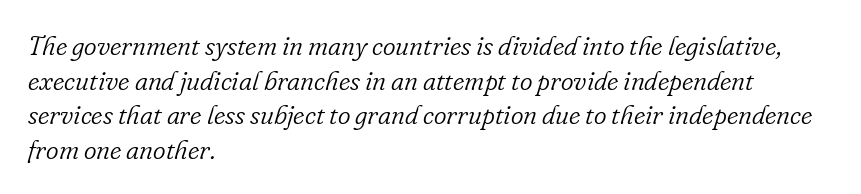
The image shows 27 px text type, italic (leaning right); set left-aligned, normal line spacing (1.28x), normal letter spacing, not underlined.
